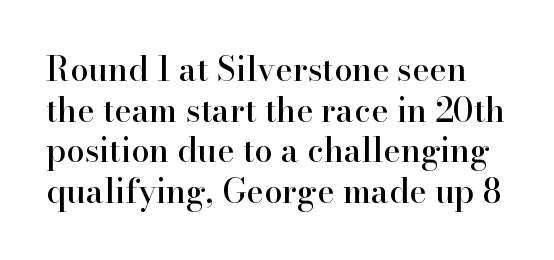
Bare-footed words on every line. Caption: standard tracking, unaltered. Letterform terminals end in serifs throughout the passage. Each letter keeps its own natural width here, so spacing adapts to shape. Unlike italic type, these characters show no tilt at all.
